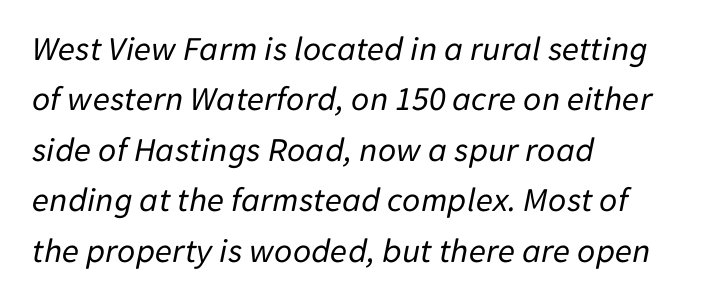
You could not count columns in this text — the font is proportionally spaced. Which margin do the lines hug? The left one — the right edge is uneven. The zone under the glyphs is completely vacant. Inter-character spacing is left at the font's built-in metrics.
